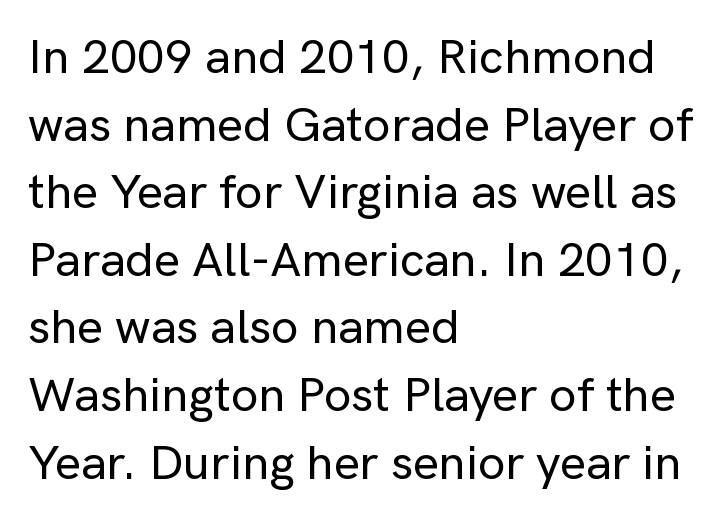
The image shows 49 px sans-serif type, upright; set left-aligned, normal line spacing (1.38x), normal letter spacing, not underlined; low stroke contrast and a medium x-height.
